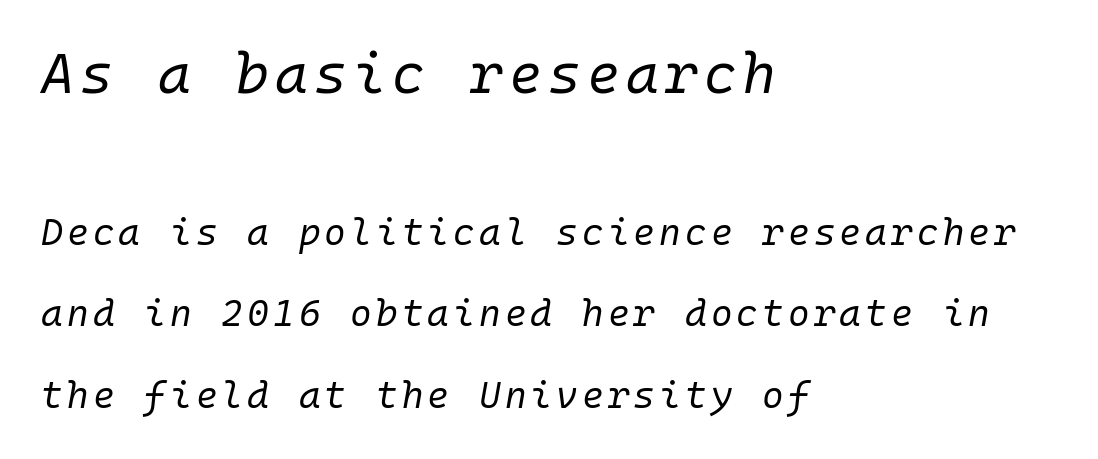
{"italic": "yes", "lean": "right", "slant_degrees": 10, "bold": "no", "weight": "regular", "width": "normal", "stroke_contrast": "low", "x_height": "medium", "monospaced": "yes", "underline": "no", "align": "left", "line_spacing": "loose", "line_spacing_ratio": 2.21, "larger_block": "first", "size_ratio": 1.51, "glyph_px": 56}
